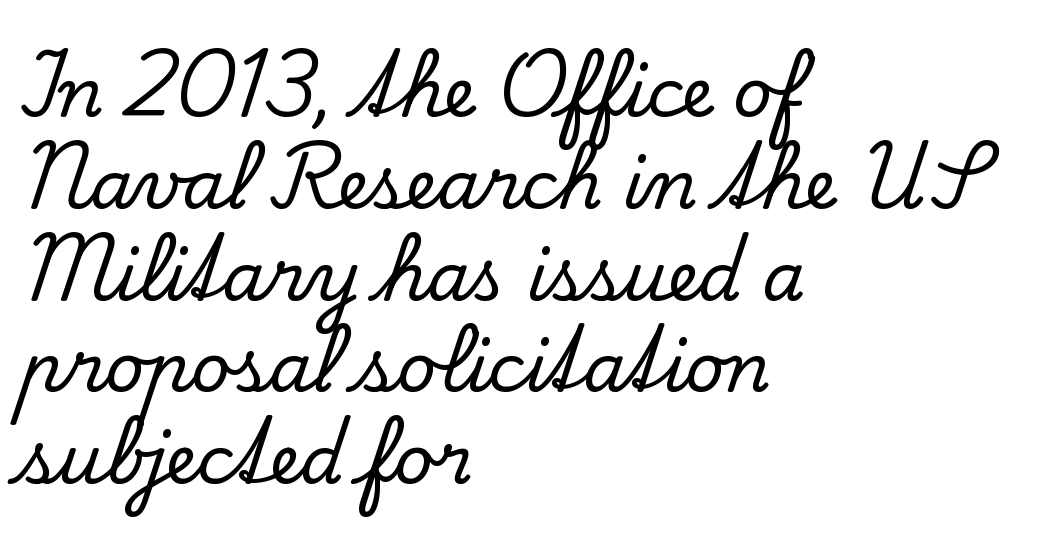
Q: Is the text italic (slanted)? A: Yes.
Q: Is the typeface a serif or a sans-serif typeface? A: Serif.
Q: Is the text underlined? A: No.
Q: How is the paragraph aligned? A: Left-aligned.
Q: Is the spacing between letters normal or unusually wide? A: Normal.
Q: Is the spacing between lines tight, normal or loose? A: Normal.
Q: Width (condensed, normal, or wide)? A: Normal.
Q: Stroke contrast? A: Low.
Q: x-height? A: Small.
Q: Monospaced? A: No.
